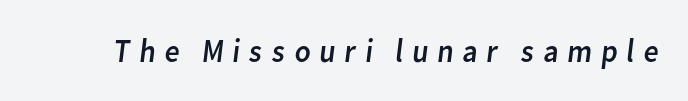
Spacing between characters has been opened up far beyond the box default. Only glyphs here, with clear space below each row. This rendering employs a face without finishing strokes, i.e., a sans-serif. Proportional: the letters do not fall into vertical columns.
